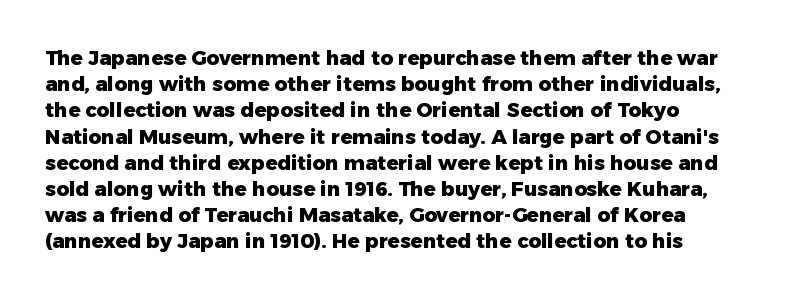
Q: Is the text bold? A: Yes.
Q: Is the text italic (slanted)? A: No, it is upright.
Q: Is the text underlined? A: No.
Q: How is the paragraph aligned? A: Left-aligned.
Q: Is the spacing between letters normal or unusually wide? A: Normal.
Q: Is the spacing between lines tight, normal or loose? A: Normal.
